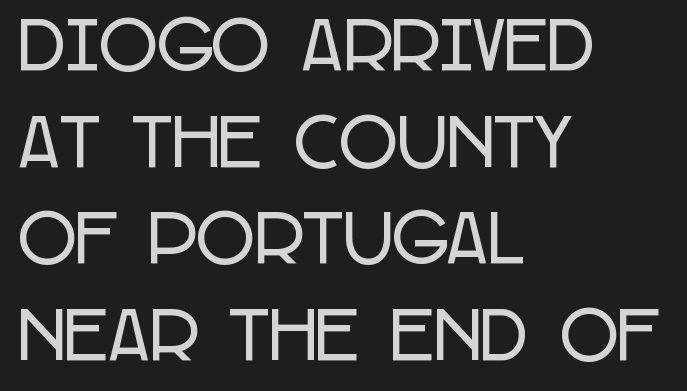
{"serif": "no", "italic": "no", "width": "condensed", "stroke_contrast": "low", "x_height": "large", "monospaced": "no", "underline": "no", "align": "left", "line_spacing": "normal", "line_spacing_ratio": 1.51, "letter_spacing": "normal", "letter_spacing_em": 0.0, "glyph_px": 64}
